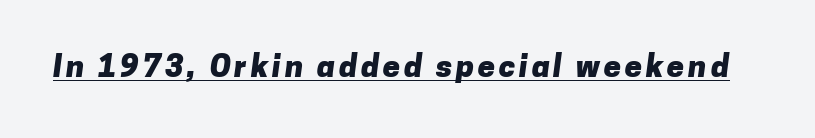
Q: Is the text bold? A: Yes.
Q: Is the typeface a serif or a sans-serif typeface? A: Sans-serif.
Q: Is the text underlined? A: Yes.
Q: Width (condensed, normal, or wide)? A: Normal.
Q: Stroke contrast? A: Low.
Q: x-height? A: Medium.
Q: Monospaced? A: No.
